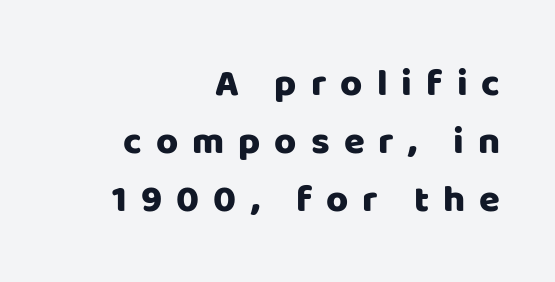
Q: Is the text italic (slanted)? A: No, it is upright.
Q: Is the typeface a serif or a sans-serif typeface? A: Sans-serif.
Q: Is the text underlined? A: No.
Q: How is the paragraph aligned? A: Right-aligned.
Q: Is the spacing between letters normal or unusually wide? A: Unusually wide.
Q: Is the spacing between lines tight, normal or loose? A: Normal.
Q: Width (condensed, normal, or wide)? A: Normal.
Q: Stroke contrast? A: Low.
Q: x-height? A: Large.
Q: Monospaced? A: No.
